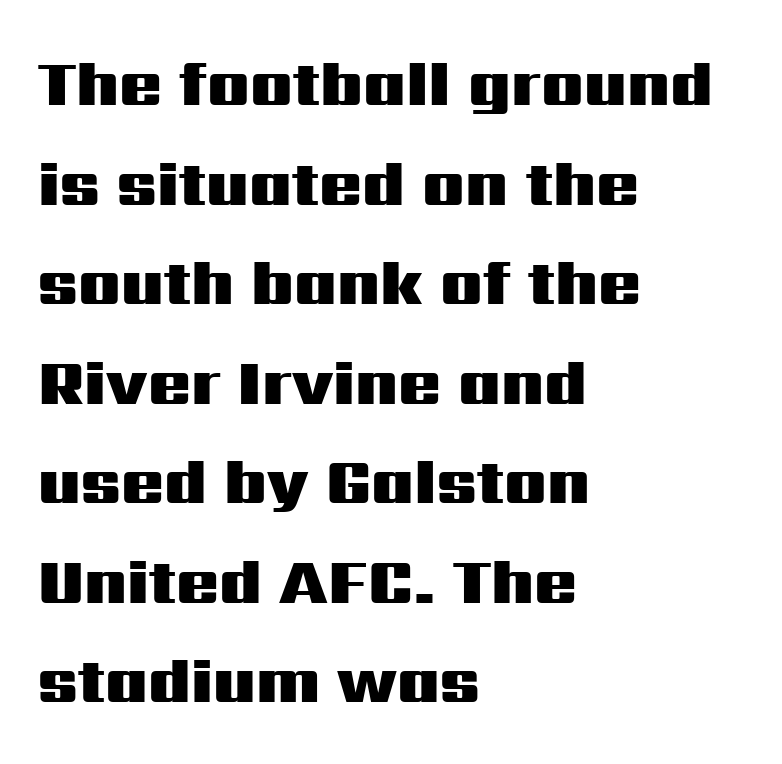
Q: Is the text bold? A: Yes.
Q: Is the text italic (slanted)? A: No, it is upright.
Q: Is the typeface a serif or a sans-serif typeface? A: Sans-serif.
Q: Is the text underlined? A: No.
Q: How is the paragraph aligned? A: Left-aligned.
Q: Is the spacing between letters normal or unusually wide? A: Normal.
Q: Is the spacing between lines tight, normal or loose? A: Normal.
Q: Width (condensed, normal, or wide)? A: Wide.
Q: Stroke contrast? A: Medium.
Q: x-height? A: Medium.
Q: Monospaced? A: No.
